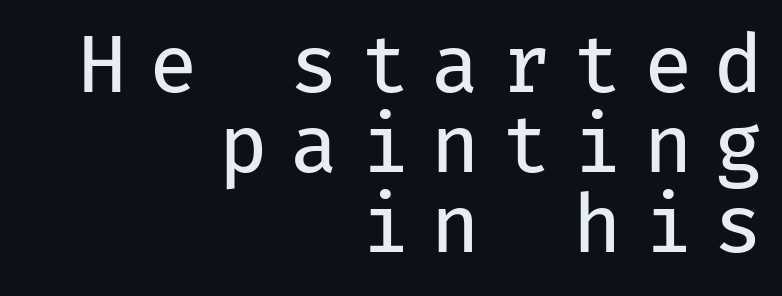
The image shows 79 px regular-weight sans-serif type, upright, monospaced; set right-aligned, tight line spacing (1.01x), unusually wide letter spacing (+0.28 em), not underlined; low stroke contrast and a medium x-height.
